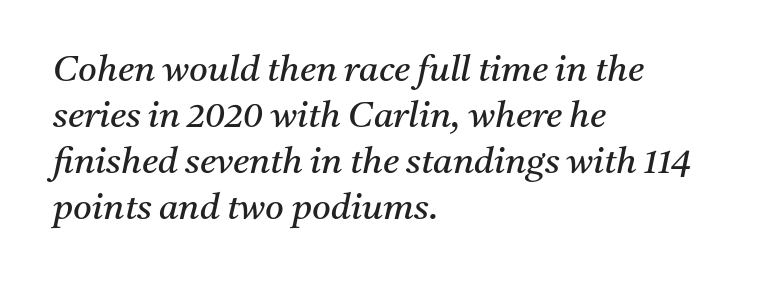
Compared with a typical body face, this is equally light or lighter still. Horizontal alignment here is leftward, the default for most running prose. Is this a sans? No — the strokes have serifs. Each new line begins a customary step beneath the previous one. In terms of posture, this sample is oblique. Spacing verdict: proportional, widths tailored to each character.
